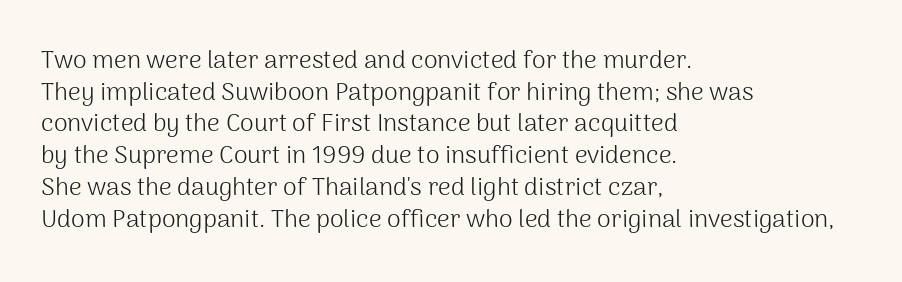
The characters are drawn with everyday or finer stroke widths. The string is rendered with underlining switched off. Leading matches the norm, producing a regular column. This sample uses plain, unmodified letter spacing.
